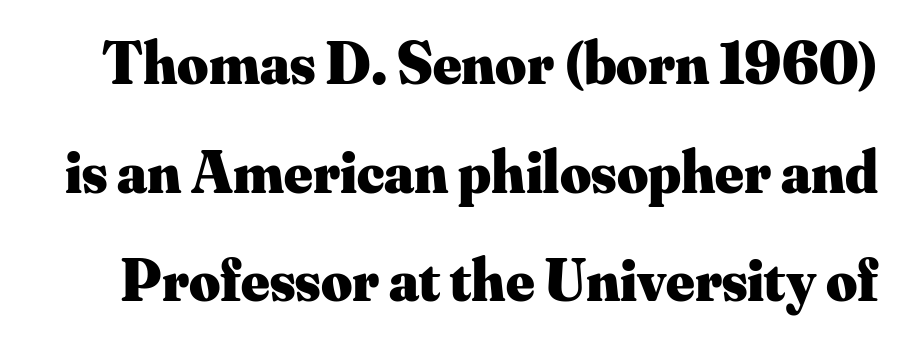
{"serif": "yes", "italic": "no", "bold": "yes", "weight": "heavy", "width": "normal", "stroke_contrast": "medium", "x_height": "small", "monospaced": "no", "underline": "no", "line_spacing_ratio": 1.81, "letter_spacing": "normal", "letter_spacing_em": 0.0, "glyph_px": 60}
